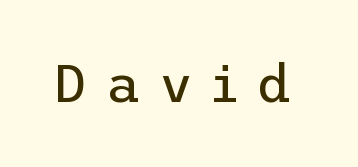
The image shows 53 px regular-weight sans-serif type, upright; set unusually wide letter spacing (+0.35 em), not underlined; low stroke contrast and a medium x-height.
